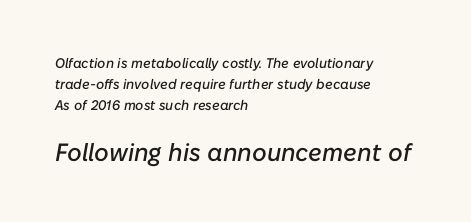
How are the letters spaced? Ordinarily, with no added tracking. Clear beneath every line of the passage. One glance says typical: line gaps are just what's usual. The passage shown leans; its letterforms are oblique. Where is the straight margin? On the left.
